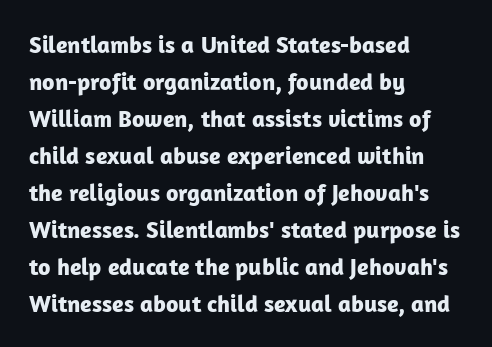
The image shows 24 px bold type, upright; set left-aligned, normal line spacing (1.54x), normal letter spacing, not underlined.
